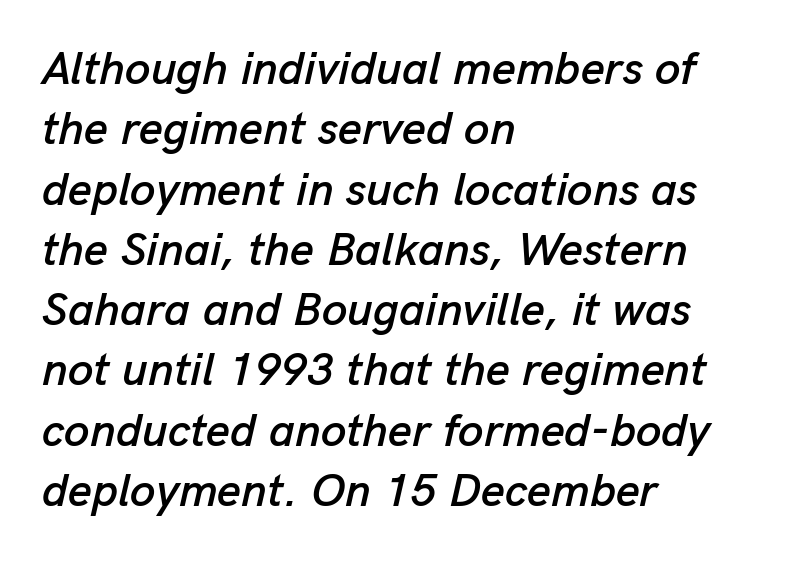
A typesetter would call this leading conventional body-copy spacing. Check under the words: just untouched page. Each line starts at the same left margin while the right side varies. The letters sit at their default tracking, neither squeezed nor spread. Quick note: italic.
